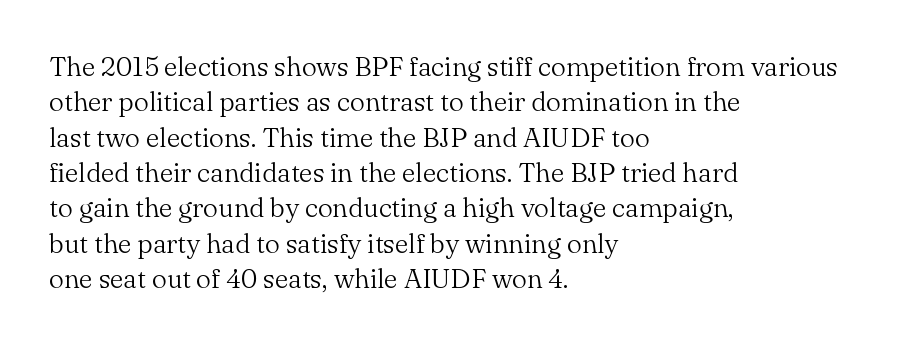
Line beginnings align vertically; line endings do not. The typography opts for an upright posture over an oblique one. Baseline-to-baseline distance is the conventional proportion of letter height. The characters are drawn with everyday or finer stroke widths. Here the glyphs are tracked normally, forming tight word shapes.
